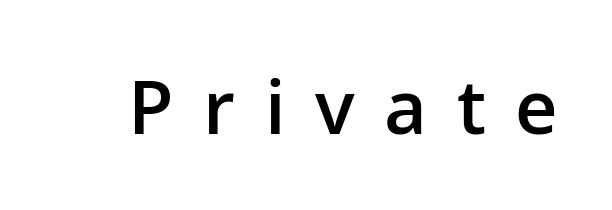
{"serif": "no", "italic": "no", "bold": "semi", "weight": "semibold", "width": "normal", "stroke_contrast": "low", "x_height": "medium", "monospaced": "no", "underline": "no", "letter_spacing": "wide", "letter_spacing_em": 0.4, "glyph_px": 74}
